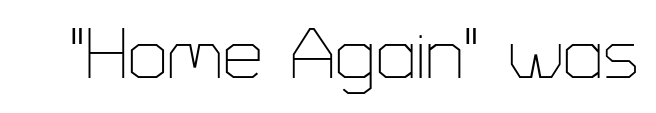
The image shows 71 px thin sans-serif type, upright; set normal letter spacing, not underlined; low stroke contrast and a medium x-height.
